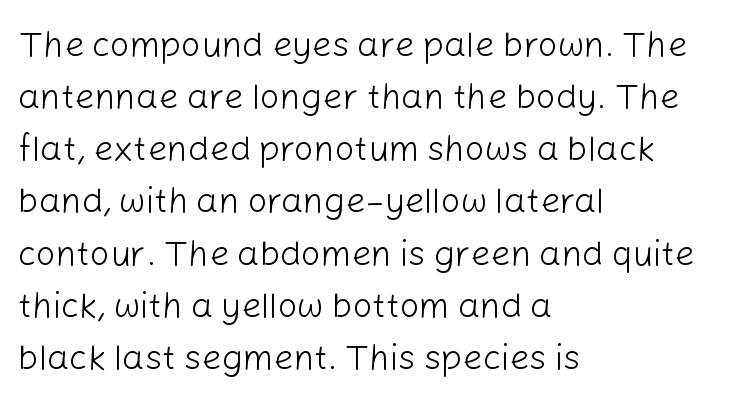
Q: Is the text bold? A: No.
Q: Is the text italic (slanted)? A: No, it is upright.
Q: Is the typeface a serif or a sans-serif typeface? A: Sans-serif.
Q: Is the text underlined? A: No.
Q: How is the paragraph aligned? A: Left-aligned.
Q: Is the spacing between letters normal or unusually wide? A: Normal.
Q: Is the spacing between lines tight, normal or loose? A: Normal.
Q: Width (condensed, normal, or wide)? A: Normal.
Q: Stroke contrast? A: Low.
Q: x-height? A: Medium.
Q: Monospaced? A: No.
